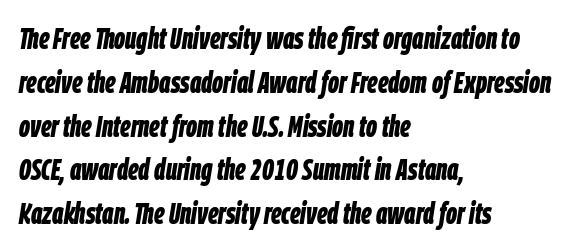
Q: Is the text bold? A: Yes.
Q: Is the text italic (slanted)? A: Yes, it leans right by about 9 degrees.
Q: Is the text underlined? A: No.
Q: How is the paragraph aligned? A: Left-aligned.
Q: Is the spacing between letters normal or unusually wide? A: Normal.
Q: Is the spacing between lines tight, normal or loose? A: Normal.
Q: Width (condensed, normal, or wide)? A: Condensed.
Q: Stroke contrast? A: Low.
Q: x-height? A: Large.
Q: Monospaced? A: No.
